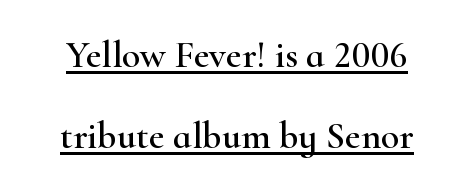
Q: Is the text italic (slanted)? A: No, it is upright.
Q: Is the typeface a serif or a sans-serif typeface? A: Serif.
Q: Is the text underlined? A: Yes.
Q: Is the spacing between letters normal or unusually wide? A: Normal.
Q: Is the spacing between lines tight, normal or loose? A: Loose.
Q: Width (condensed, normal, or wide)? A: Wide.
Q: Stroke contrast? A: High.
Q: x-height? A: Small.
Q: Monospaced? A: No.
